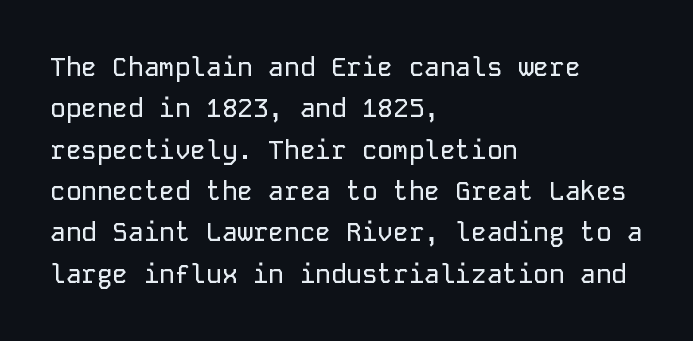
The image shows 26 px text type, upright; set left-aligned, normal line spacing (1.59x), normal letter spacing, not underlined.
